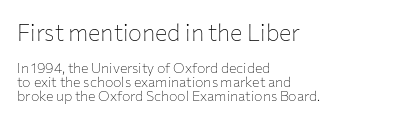
The image shows 23 px text type, upright; set left-aligned, tight line spacing (1.0x), normal letter spacing, not underlined; the first (top) block is 1.64x larger.
